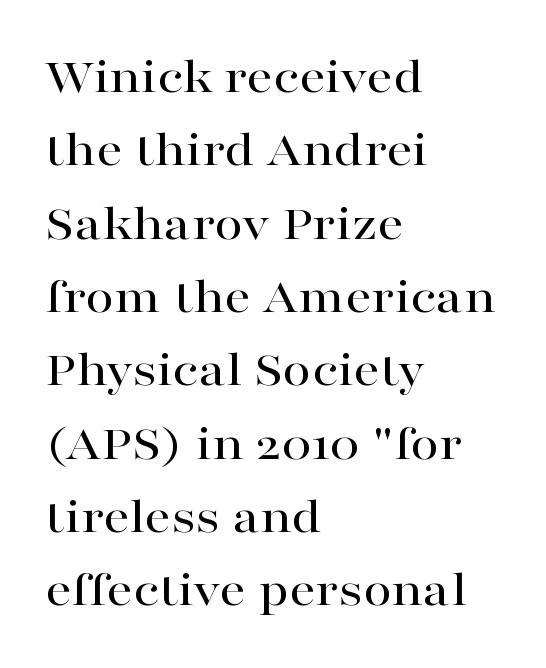
The image shows 52 px wide serif type, upright; set left-aligned, normal line spacing (1.41x), normal letter spacing, not underlined; high stroke contrast and a medium x-height.
